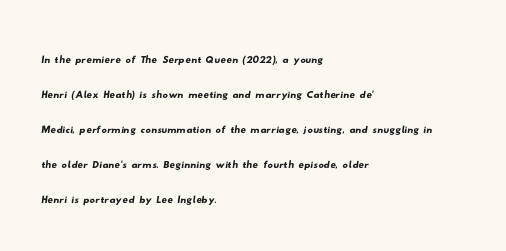
Q: Is the text underlined? A: No.
Q: How is the paragraph aligned? A: Left-aligned.
Q: Is the spacing between letters normal or unusually wide? A: Normal.
Q: Is the spacing between lines tight, normal or loose? A: Normal.
